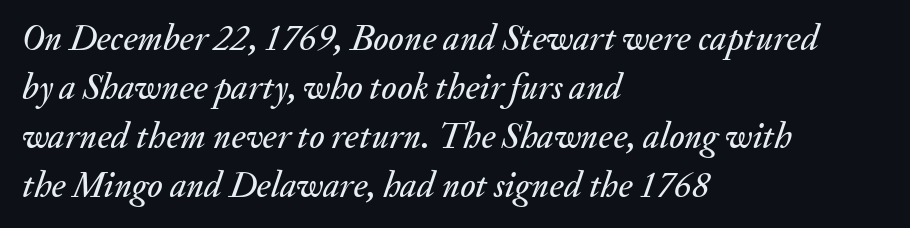
Glyph-to-glyph distance matches everyday printed text. A typesetter would call this proportional, since set widths differ per character. The compositor pushed each line to the left boundary. Whoever set this chose a conventional vertical rhythm. Each row of text sits above clean, open space.
